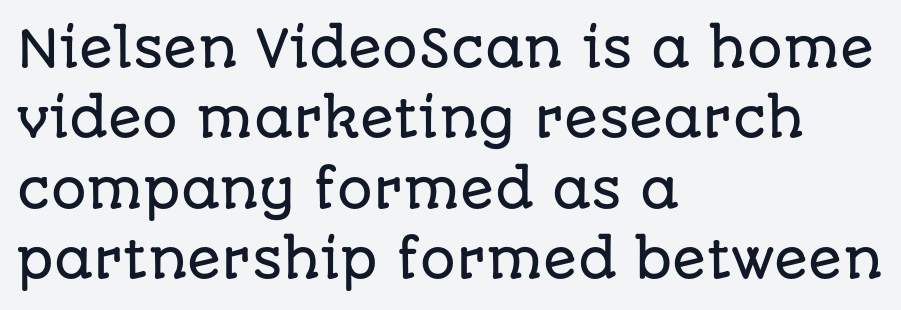
The image shows 50 px sans-serif type, upright; set left-aligned, normal line spacing (1.41x), normal letter spacing, not underlined; low stroke contrast and a large x-height.
